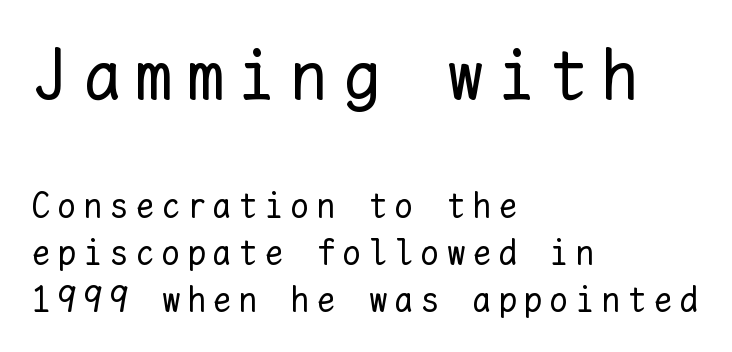
{"italic": "no", "bold": "no", "weight": "regular", "width": "normal", "stroke_contrast": "low", "x_height": "medium", "monospaced": "yes", "underline": "no", "align": "left", "line_spacing": "normal", "line_spacing_ratio": 1.3, "letter_spacing": "wide", "letter_spacing_em": 0.22, "larger_block": "first", "size_ratio": 2.0, "glyph_px": 72}
